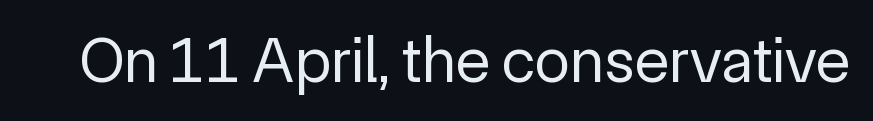
Only glyphs here, with clear space below each row. Is there any slant? The stems are plumb. Is the stroke heavy? The answer is a plain regular-or-lighter. The letters advance in unequal steps, a hallmark of proportional type. Look at the bottom of the vertical strokes: they stop flat, with no serifs. Standard letterfit; no display-style spreading of the glyphs.
